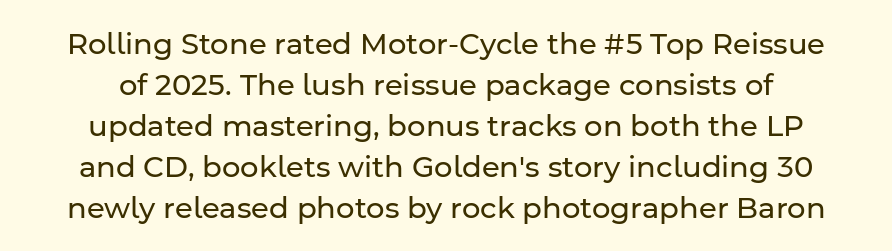
Q: Is the text bold? A: No.
Q: Is the text italic (slanted)? A: No, it is upright.
Q: Is the typeface a serif or a sans-serif typeface? A: Sans-serif.
Q: Is the text underlined? A: No.
Q: How is the paragraph aligned? A: Centered.
Q: Is the spacing between letters normal or unusually wide? A: Normal.
Q: Is the spacing between lines tight, normal or loose? A: Normal.
Q: Width (condensed, normal, or wide)? A: Normal.
Q: Stroke contrast? A: Low.
Q: x-height? A: Medium.
Q: Monospaced? A: No.
